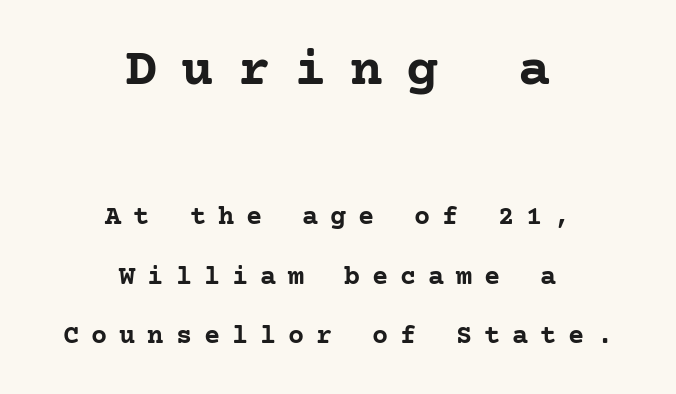
{"serif": "yes", "italic": "no", "bold": "yes", "weight": "semibold", "width": "normal", "stroke_contrast": "low", "x_height": "medium", "underline": "no", "align": "center", "line_spacing": "loose", "line_spacing_ratio": 2.19, "letter_spacing": "wide", "letter_spacing_em": 0.44, "larger_block": "first", "size_ratio": 2.0, "glyph_px": 54}
